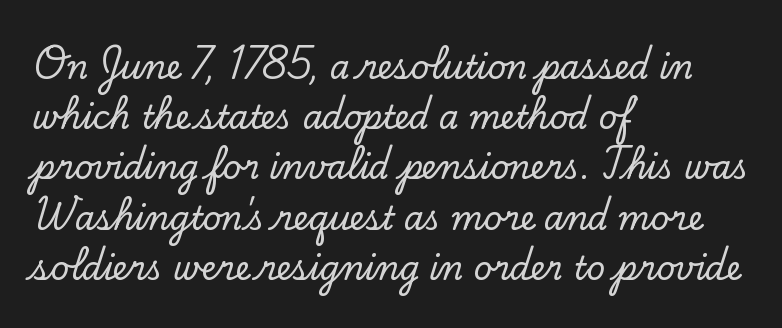
{"serif": "yes", "width": "normal", "stroke_contrast": "low", "x_height": "small", "monospaced": "no", "underline": "no", "align": "left", "line_spacing": "normal", "line_spacing_ratio": 1.57, "letter_spacing": "normal", "letter_spacing_em": 0.0, "glyph_px": 32}
